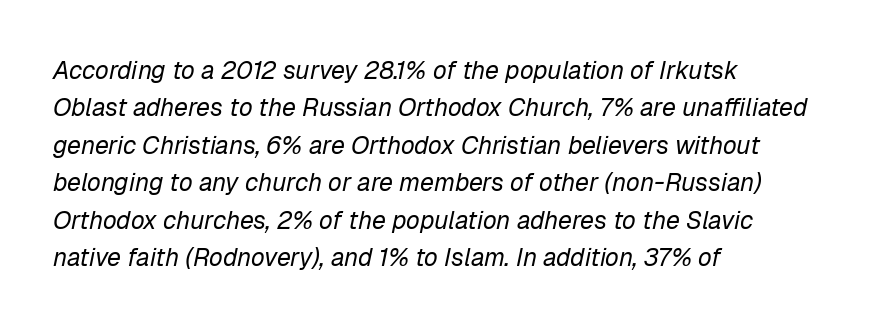
Q: Is the text bold? A: No.
Q: Is the text italic (slanted)? A: Yes, it leans right by about 12 degrees.
Q: Is the text underlined? A: No.
Q: How is the paragraph aligned? A: Left-aligned.
Q: Is the spacing between letters normal or unusually wide? A: Normal.
Q: Is the spacing between lines tight, normal or loose? A: Normal.
